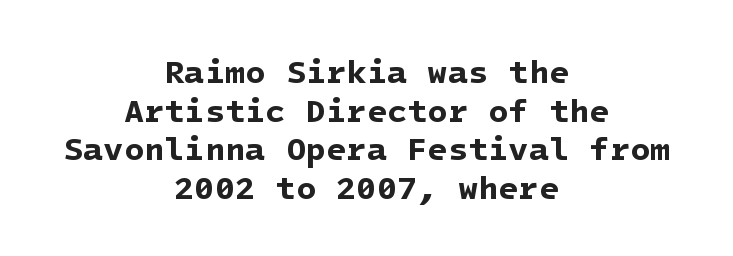
Q: Is the text bold? A: Yes.
Q: Is the typeface a serif or a sans-serif typeface? A: Sans-serif.
Q: Is the text underlined? A: No.
Q: How is the paragraph aligned? A: Centered.
Q: Is the spacing between letters normal or unusually wide? A: Normal.
Q: Width (condensed, normal, or wide)? A: Normal.
Q: Stroke contrast? A: Low.
Q: x-height? A: Medium.
